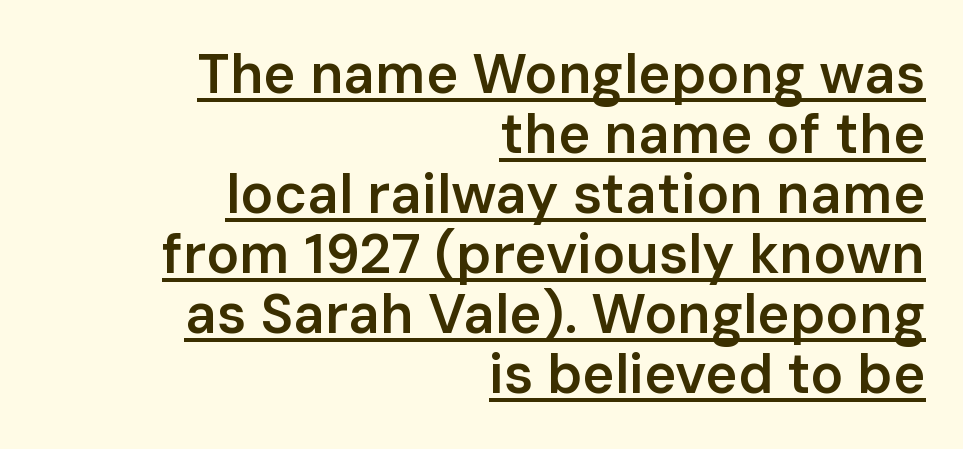
Q: Is the text bold? A: Semi-bold.
Q: Is the text italic (slanted)? A: No, it is upright.
Q: Is the typeface a serif or a sans-serif typeface? A: Sans-serif.
Q: Is the text underlined? A: Yes.
Q: How is the paragraph aligned? A: Right-aligned.
Q: Is the spacing between letters normal or unusually wide? A: Normal.
Q: Is the spacing between lines tight, normal or loose? A: Tight.
Q: Width (condensed, normal, or wide)? A: Normal.
Q: Stroke contrast? A: Low.
Q: x-height? A: Medium.
Q: Monospaced? A: No.
